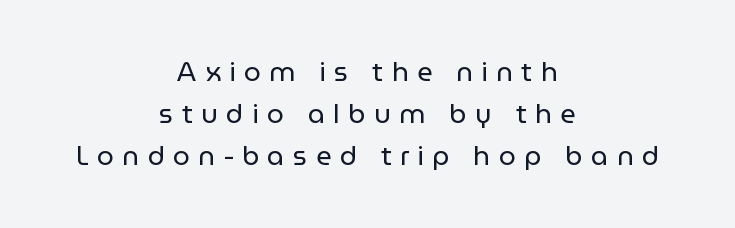
The image shows 27 px text type, upright; set centered, normal line spacing (1.55x), unusually wide letter spacing (+0.31 em), not underlined.
